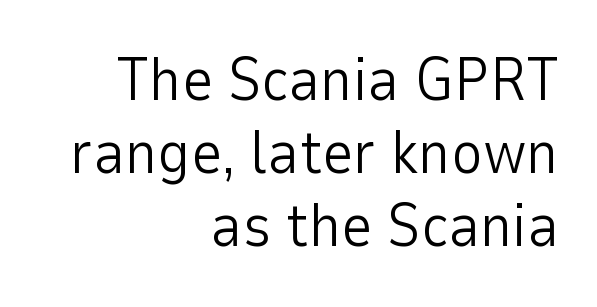
The image shows 61 px light sans-serif type, upright; set right-aligned, line spacing 1.2x, normal letter spacing, not underlined; low stroke contrast and a medium x-height.
